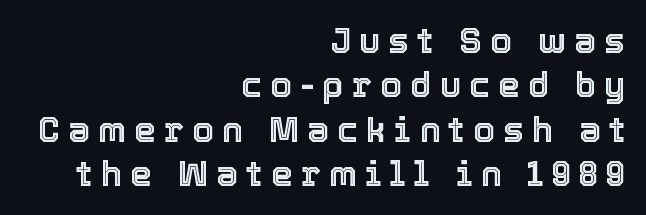
Glyph-to-glyph distance is far greater than everyday printed text. Normally led — the rows are evenly, conventionally spaced. The rendering anchors every line to the right-hand side. This rendering features lettering with no underline. Character widths vary here, with narrow letters taking less room than wide ones. Style check: upright.
